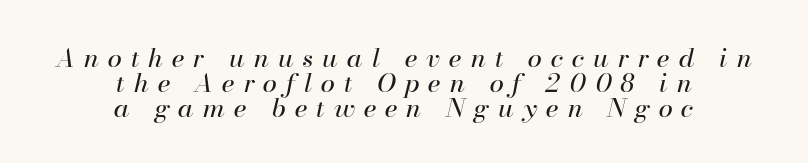
The image shows 26 px text type, italic (leaning right); set centered, tight line spacing (0.96x), unusually wide letter spacing (+0.35 em), not underlined.
